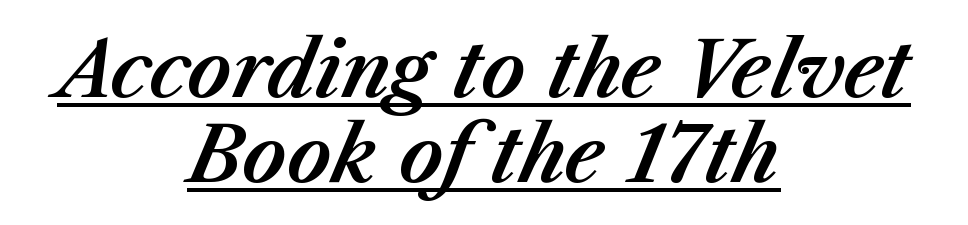
{"italic": "yes", "lean": "right", "slant_degrees": 23, "width": "normal", "stroke_contrast": "medium", "x_height": "medium", "monospaced": "no", "underline": "yes", "align": "center", "line_spacing": "tight", "line_spacing_ratio": 1.1, "letter_spacing": "normal", "letter_spacing_em": 0.0, "glyph_px": 77}
